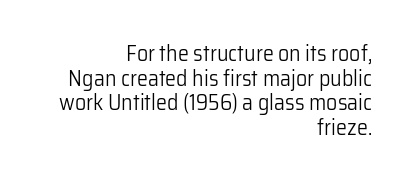
The typeface has the unassuming heft of standard copy or less. Descenders hang freely into open space. The lettering holds an erect, upright posture throughout. Where is the straight margin? On the right.
